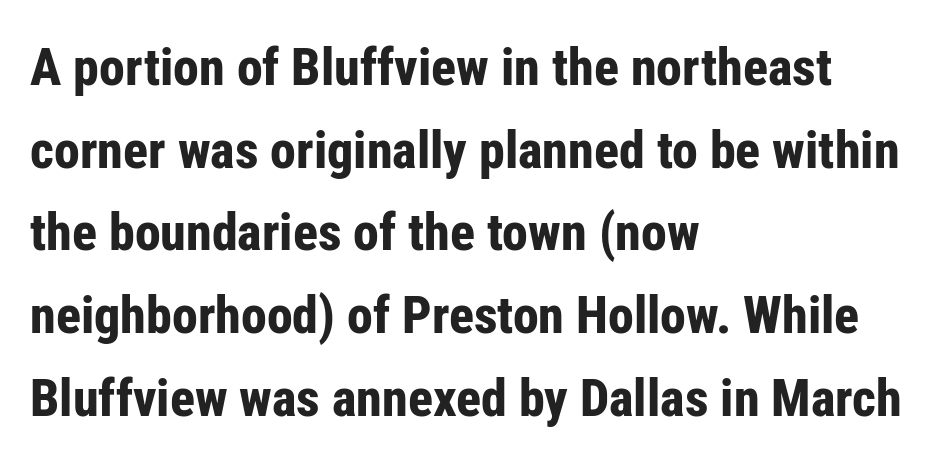
If you measured baseline to baseline, you'd find a middling distance. What kind of face is this? One without serifs — a sans. Letter spacing: default. The baseline area is clear.
